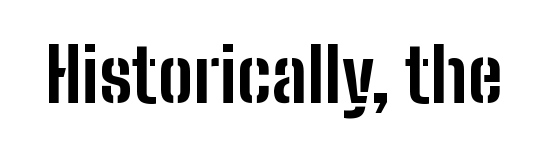
Q: Is the text bold? A: Yes.
Q: Is the text italic (slanted)? A: No, it is upright.
Q: Is the typeface a serif or a sans-serif typeface? A: Sans-serif.
Q: Is the text underlined? A: No.
Q: Is the spacing between letters normal or unusually wide? A: Normal.
Q: Width (condensed, normal, or wide)? A: Condensed.
Q: Stroke contrast? A: Low.
Q: x-height? A: Medium.
Q: Monospaced? A: No.
